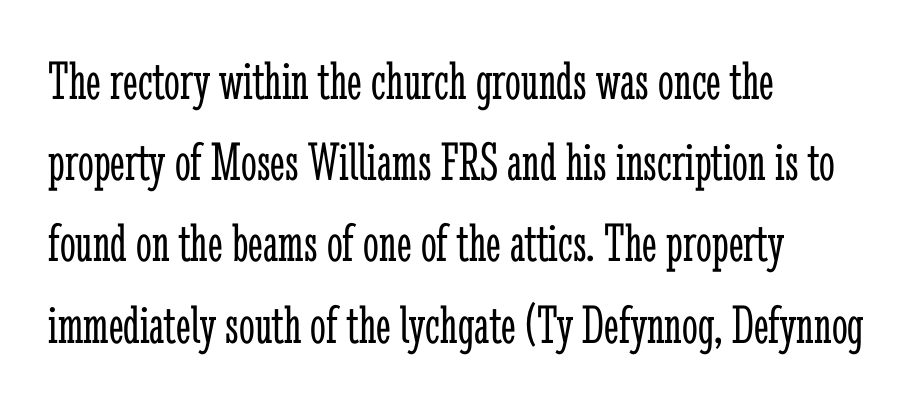
Rows of type keep a routine distance in the vertical direction. Reading down the block, your eye returns to a fixed left position each line. On a weight scale, this lands at 450 or below. The letters stand upright; this is a roman face. The face used here is rendered with its standard letterfit.
